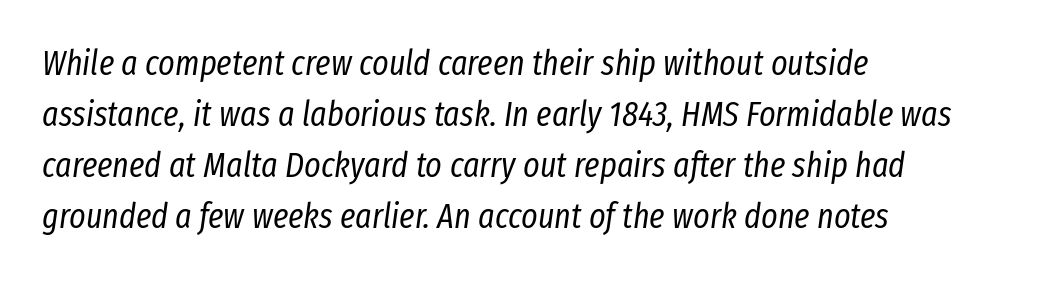
Q: Is the text bold? A: No.
Q: Is the text italic (slanted)? A: Yes, it leans right by about 8 degrees.
Q: Is the text underlined? A: No.
Q: How is the paragraph aligned? A: Left-aligned.
Q: Is the spacing between letters normal or unusually wide? A: Normal.
Q: Is the spacing between lines tight, normal or loose? A: Normal.
Q: Width (condensed, normal, or wide)? A: Condensed.
Q: Stroke contrast? A: Low.
Q: x-height? A: Medium.
Q: Monospaced? A: No.
